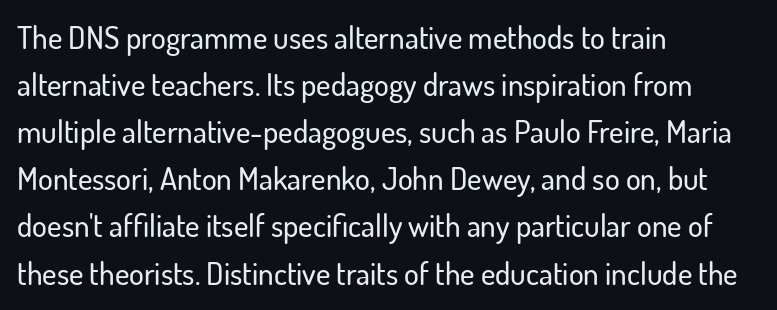
The image shows 31 px sans-serif type, upright; set left-aligned, normal line spacing (1.52x), normal letter spacing, not underlined; low stroke contrast and a small x-height.
